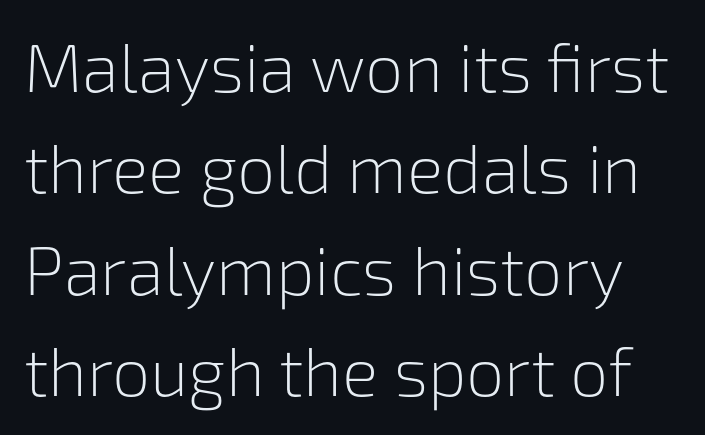
Q: Is the text bold? A: No.
Q: Is the text italic (slanted)? A: No, it is upright.
Q: Is the typeface a serif or a sans-serif typeface? A: Sans-serif.
Q: Is the text underlined? A: No.
Q: Is the spacing between letters normal or unusually wide? A: Normal.
Q: Is the spacing between lines tight, normal or loose? A: Normal.
Q: Width (condensed, normal, or wide)? A: Normal.
Q: Stroke contrast? A: Low.
Q: x-height? A: Medium.
Q: Monospaced? A: No.
